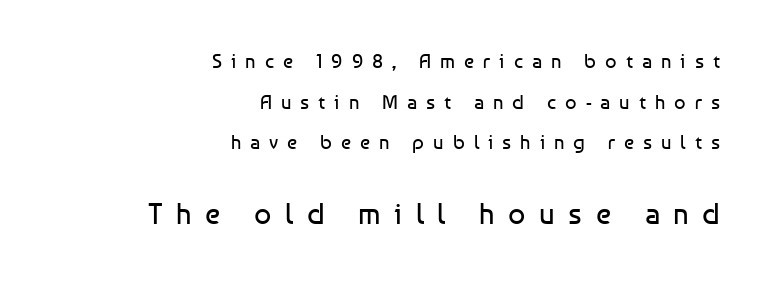
The font is comparable to plain body text, perhaps lighter. The type is letterspaced generously, with wide tracking. Do the letters lean? They stand straight. Is there much room between lines? Yes — plenty of vertical air separates them. Decoration check: the copy has no underline.
